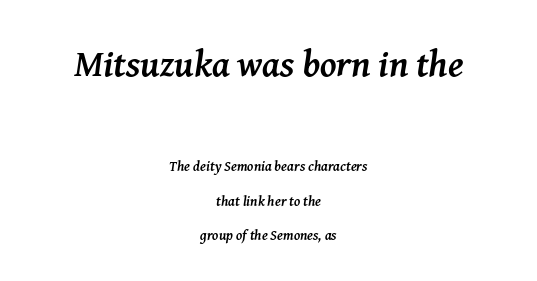
The image shows 37 px semibold serif type, italic (leaning right); set centered, loose line spacing (2.45x), normal letter spacing, not underlined; the first (top) block is 2.64x larger; medium stroke contrast and a medium x-height.
